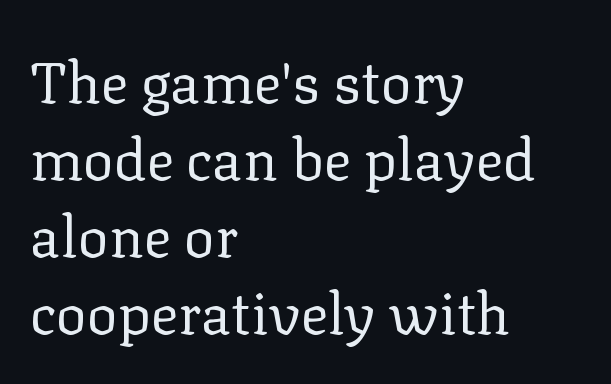
Q: Is the text bold? A: No.
Q: Is the text italic (slanted)? A: No, it is upright.
Q: Is the typeface a serif or a sans-serif typeface? A: Serif.
Q: Is the text underlined? A: No.
Q: How is the paragraph aligned? A: Left-aligned.
Q: Is the spacing between letters normal or unusually wide? A: Normal.
Q: Is the spacing between lines tight, normal or loose? A: Normal.
Q: Width (condensed, normal, or wide)? A: Normal.
Q: Stroke contrast? A: Low.
Q: x-height? A: Medium.
Q: Monospaced? A: No.
